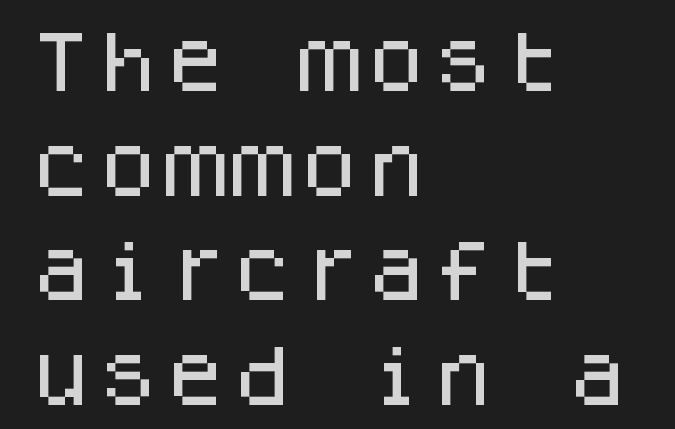
{"serif": "no", "italic": "no", "width": "normal", "stroke_contrast": "low", "x_height": "large", "monospaced": "yes", "underline": "no", "align": "left", "line_spacing": "normal", "line_spacing_ratio": 1.56, "letter_spacing": "normal", "letter_spacing_em": 0.0, "glyph_px": 67}
